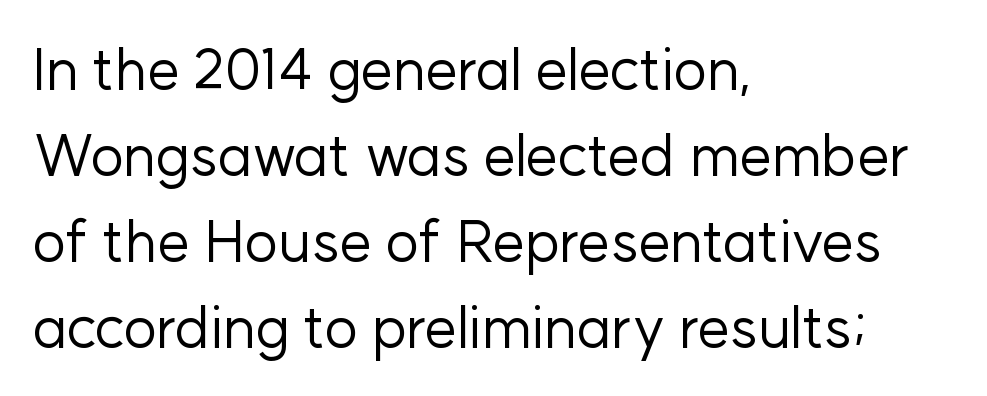
The image shows 58 px regular-weight sans-serif type, upright; set left-aligned, normal line spacing (1.48x), normal letter spacing, not underlined; low stroke contrast and a medium x-height.
